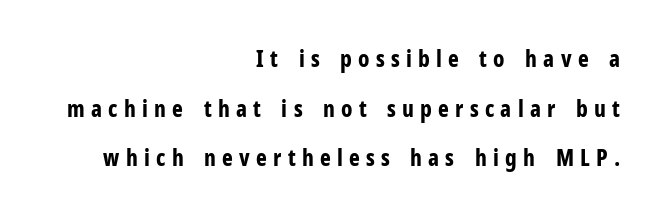
The image shows 23 px bold type, upright; set right-aligned, loose line spacing (2.16x), unusually wide letter spacing (+0.27 em), not underlined.
